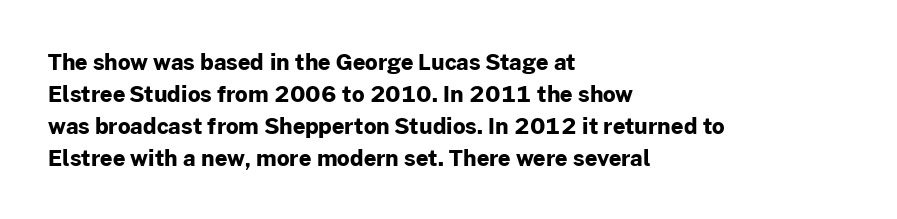
These lines were composed using upright roman letters. Bare-footed words on every line. The vertical gap from one line to the next is medium. Leftover space on each line is placed entirely after the last word. The line texture is even and compact thanks to regular tracking.
